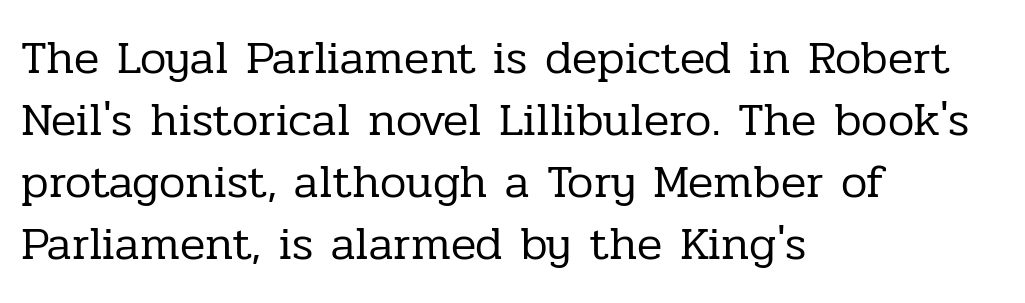
Q: Is the text bold? A: No.
Q: Is the text italic (slanted)? A: No, it is upright.
Q: Is the typeface a serif or a sans-serif typeface? A: Serif.
Q: Is the text underlined? A: No.
Q: How is the paragraph aligned? A: Left-aligned.
Q: Is the spacing between letters normal or unusually wide? A: Normal.
Q: Is the spacing between lines tight, normal or loose? A: Normal.
Q: Width (condensed, normal, or wide)? A: Normal.
Q: Stroke contrast? A: Low.
Q: x-height? A: Medium.
Q: Monospaced? A: No.
